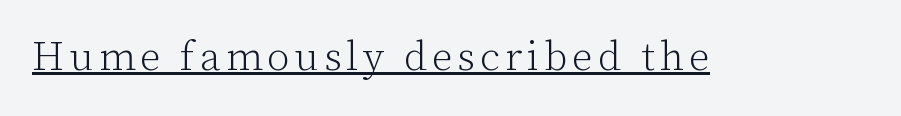
Q: Is the text bold? A: No.
Q: Is the text italic (slanted)? A: No, it is upright.
Q: Is the typeface a serif or a sans-serif typeface? A: Serif.
Q: Is the text underlined? A: Yes.
Q: Width (condensed, normal, or wide)? A: Normal.
Q: Stroke contrast? A: Low.
Q: x-height? A: Medium.
Q: Monospaced? A: No.
